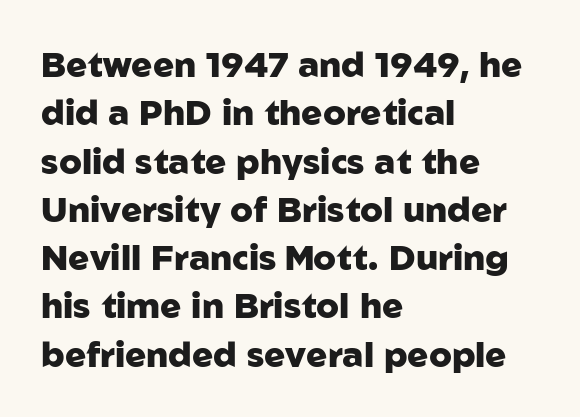
{"serif": "no", "italic": "no", "bold": "yes", "weight": "heavy", "width": "normal", "stroke_contrast": "low", "x_height": "medium", "monospaced": "no", "underline": "no", "align": "left", "line_spacing": "normal", "line_spacing_ratio": 1.38, "letter_spacing": "normal", "letter_spacing_em": 0.0, "glyph_px": 35}
